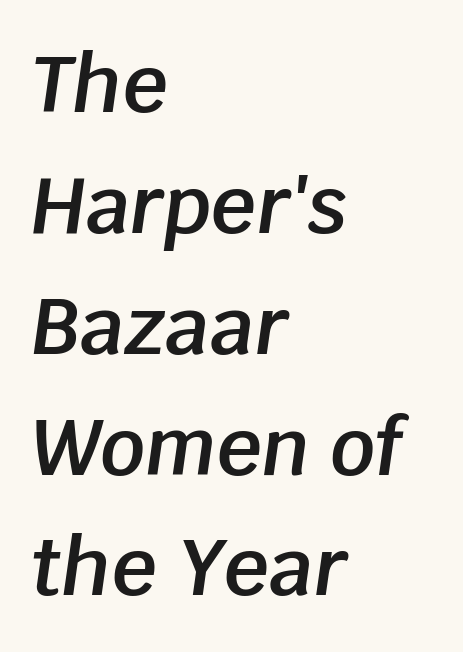
Q: Is the text bold? A: Semi-bold.
Q: Is the text italic (slanted)? A: Yes, it leans right by about 8 degrees.
Q: Is the text underlined? A: No.
Q: How is the paragraph aligned? A: Left-aligned.
Q: Is the spacing between letters normal or unusually wide? A: Normal.
Q: Is the spacing between lines tight, normal or loose? A: Normal.
Q: Width (condensed, normal, or wide)? A: Normal.
Q: Stroke contrast? A: Low.
Q: x-height? A: Large.
Q: Monospaced? A: No.
